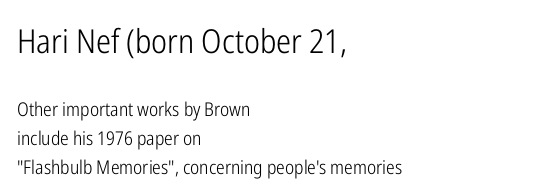
The image shows 33 px light, condensed sans-serif type, upright; set left-aligned, normal line spacing (1.55x), normal letter spacing, not underlined; the first (top) block is 1.74x larger; low stroke contrast and a medium x-height.
